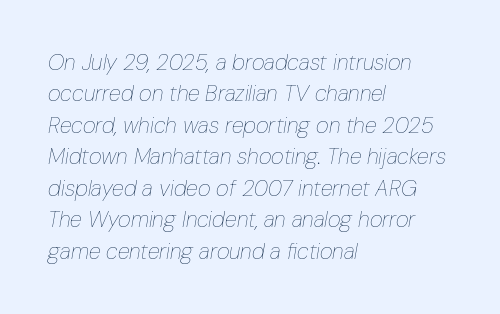
{"italic": "yes", "lean": "right", "slant_degrees": 10, "bold": "no", "underline": "no", "align": "left", "line_spacing": "normal", "line_spacing_ratio": 1.43, "letter_spacing": "normal", "letter_spacing_em": 0.0, "glyph_px": 22}
